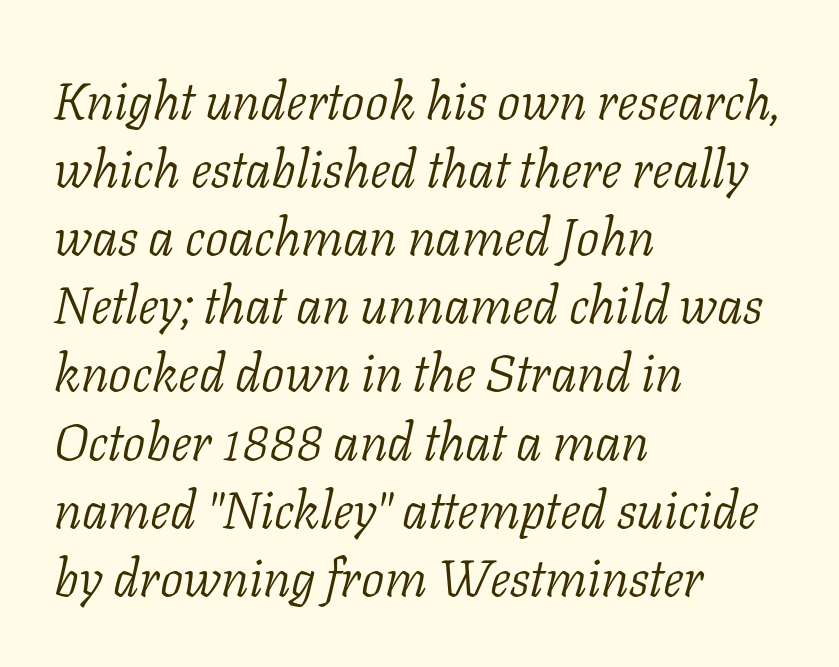
Q: Is the text bold? A: No.
Q: Is the text italic (slanted)? A: Yes, it leans right by about 11 degrees.
Q: Is the typeface a serif or a sans-serif typeface? A: Serif.
Q: Is the text underlined? A: No.
Q: How is the paragraph aligned? A: Left-aligned.
Q: Is the spacing between letters normal or unusually wide? A: Normal.
Q: Is the spacing between lines tight, normal or loose? A: Normal.
Q: Width (condensed, normal, or wide)? A: Normal.
Q: Stroke contrast? A: Low.
Q: x-height? A: Medium.
Q: Monospaced? A: No.
